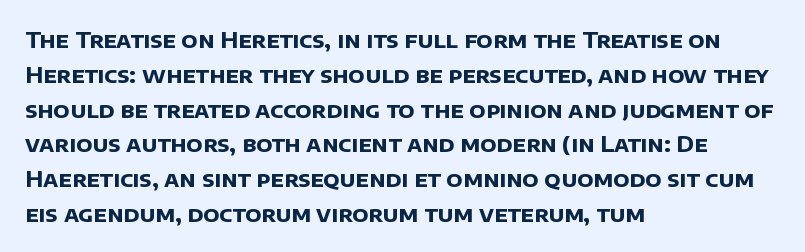
{"bold": "yes", "underline": "no", "align": "left", "line_spacing": "normal", "line_spacing_ratio": 1.58, "letter_spacing": "normal", "letter_spacing_em": 0.0, "glyph_px": 22}
